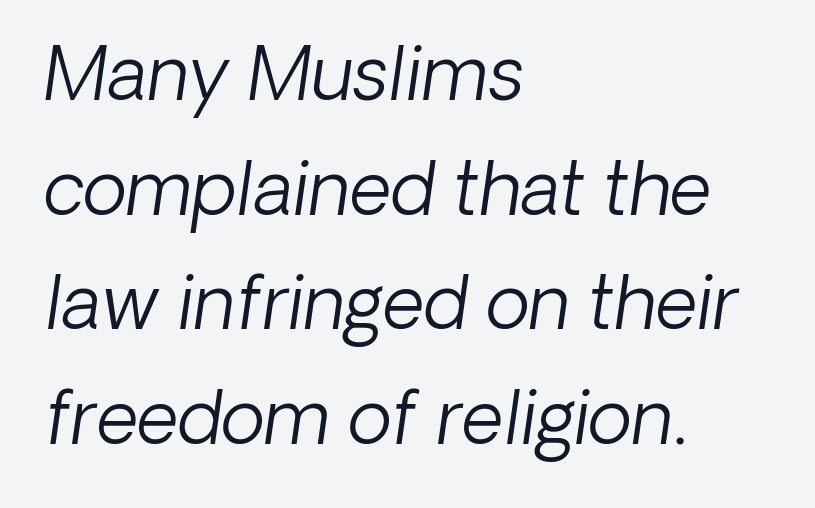
The image shows 73 px light type, italic (leaning right); set left-aligned, normal line spacing (1.57x), normal letter spacing, not underlined; low stroke contrast and a medium x-height.
